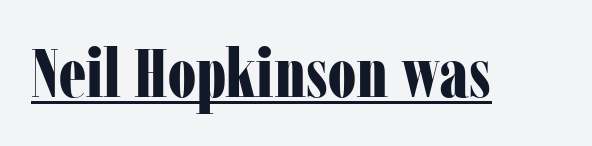
The image shows 69 px bold, condensed serif type, upright; set normal letter spacing, underlined; low stroke contrast and a medium x-height.
